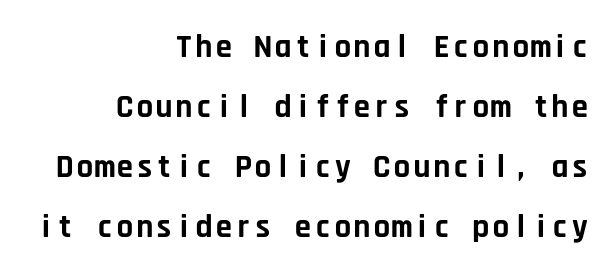
The rendering shows plain stroke endings on the letterforms — a sans-serif design. You could count columns in this text — the font is strictly monospaced. Nobody touched the tracking dial on this one. Horizontally, the lines are justified to the trailing edge only. The face used here has the dense, thick strokes of a bold. Beneath every word, the page is bare.
